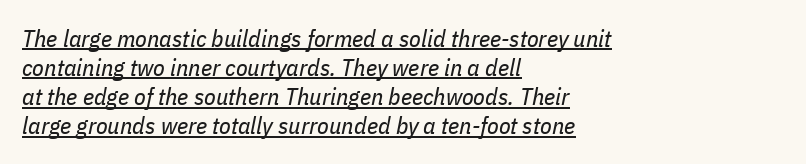
The image shows 24 px text type, italic (leaning right); set left-aligned, line spacing 1.21x, normal letter spacing, underlined.
